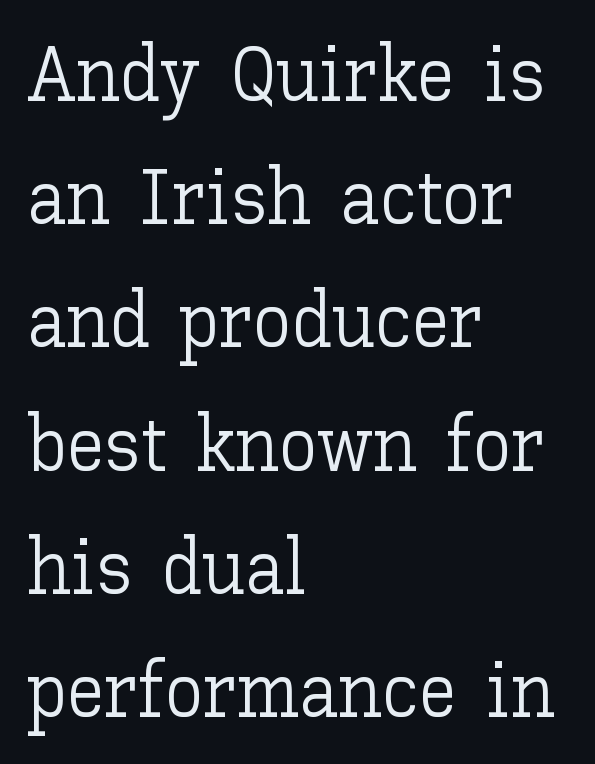
The image shows 77 px light type, upright; set left-aligned, normal line spacing (1.6x), normal letter spacing, not underlined; low stroke contrast and a medium x-height.
